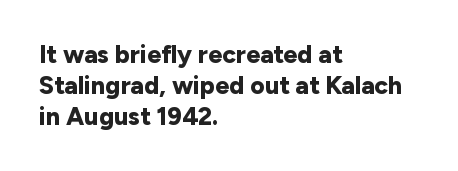
{"italic": "no", "bold": "yes", "underline": "no", "align": "left", "line_spacing_ratio": 1.24, "letter_spacing": "normal", "letter_spacing_em": 0.0, "glyph_px": 25}
